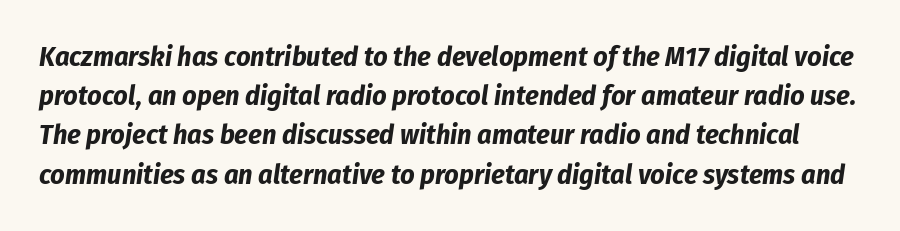
{"italic": "yes", "lean": "right", "slant_degrees": 8, "bold": "yes", "weight": "bold", "width": "condensed", "stroke_contrast": "low", "x_height": "medium", "monospaced": "no", "underline": "no", "line_spacing": "normal", "line_spacing_ratio": 1.4, "letter_spacing": "normal", "letter_spacing_em": 0.0, "glyph_px": 28}
